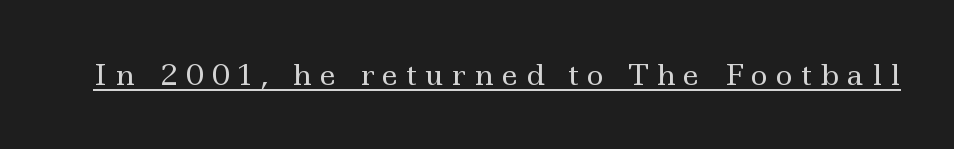
{"serif": "yes", "italic": "no", "bold": "no", "weight": "regular", "width": "wide", "x_height": "small", "monospaced": "no", "underline": "yes", "letter_spacing": "wide", "letter_spacing_em": 0.28, "glyph_px": 29}
